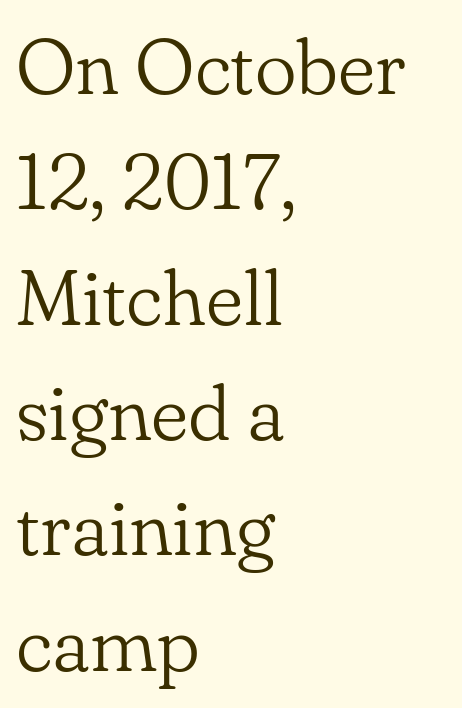
Q: Is the text bold? A: No.
Q: Is the text italic (slanted)? A: No, it is upright.
Q: Is the typeface a serif or a sans-serif typeface? A: Serif.
Q: Is the text underlined? A: No.
Q: How is the paragraph aligned? A: Left-aligned.
Q: Is the spacing between letters normal or unusually wide? A: Normal.
Q: Is the spacing between lines tight, normal or loose? A: Normal.
Q: Width (condensed, normal, or wide)? A: Normal.
Q: Stroke contrast? A: Low.
Q: x-height? A: Small.
Q: Monospaced? A: No.
